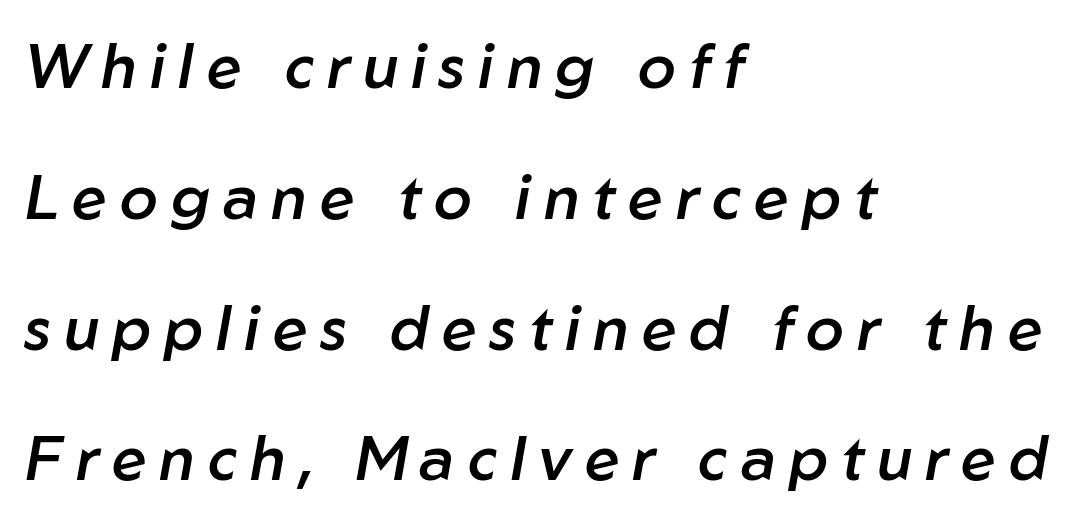
The lines in this sample share a left origin and differ only in where they stop. The passage shown is not underscored anywhere. Vertically, the passage feels expansive, rows floating well apart. Tracking here is generous; glyphs stand well apart from one another.
